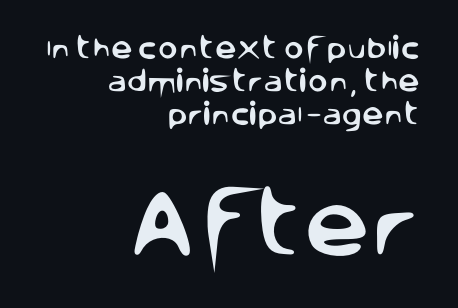
Notice how the passage keeps a crisp vertical edge on the right only. The rendering uses a moderate line-height, typical for paragraphs. You get the small type first, then a jump to larger type. The characters display no serif detailing; their extremities are plain. Tall strokes in this sample are plumb rather than angled.
